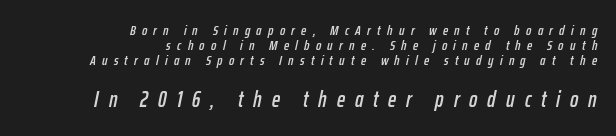
The image shows 22 px text type, italic (leaning right); set right-aligned, tight line spacing (1.08x), unusually wide letter spacing (+0.45 em), not underlined; the second (bottom) block is 1.57x larger.
